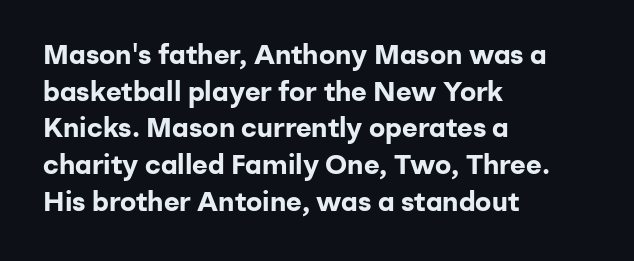
Casual observation: everything's shoved over to the left. Look at the tracking — it's just the regular setting, nothing added. The rendering uses a moderate line-height, typical for paragraphs. Decoration check: the copy has no underline. The face used here has the dense, thick strokes of a bold. The typography opts for an upright posture over an oblique one.
